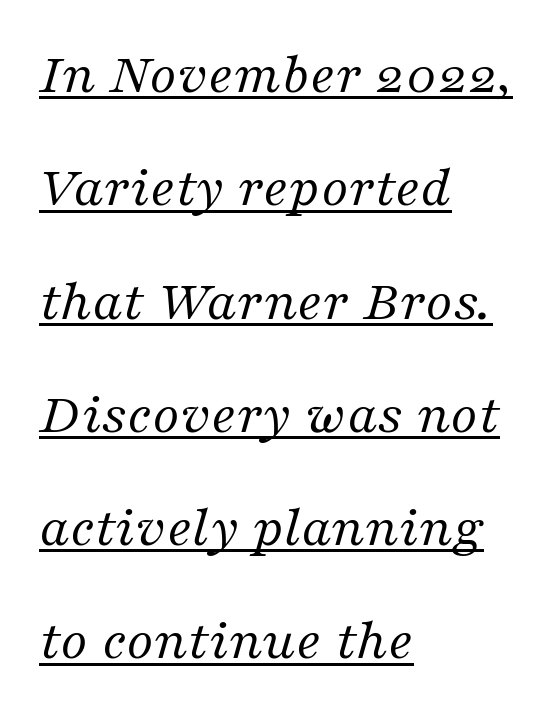
{"serif": "yes", "italic": "yes", "lean": "right", "slant_degrees": 16, "bold": "no", "weight": "regular", "width": "normal", "stroke_contrast": "medium", "x_height": "medium", "monospaced": "no", "underline": "yes", "align": "left", "line_spacing": "loose", "line_spacing_ratio": 1.92, "letter_spacing": "normal", "letter_spacing_em": 0.0, "glyph_px": 59}
